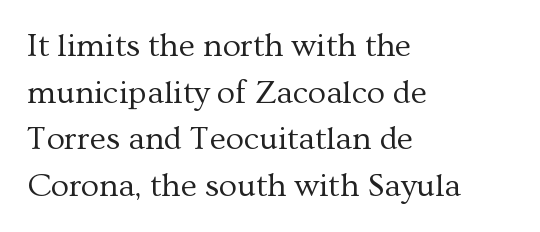
{"serif": "yes", "italic": "no", "bold": "no", "weight": "regular", "width": "normal", "stroke_contrast": "medium", "x_height": "medium", "monospaced": "no", "underline": "no", "align": "left", "line_spacing": "normal", "line_spacing_ratio": 1.41, "letter_spacing": "normal", "letter_spacing_em": 0.0, "glyph_px": 33}
